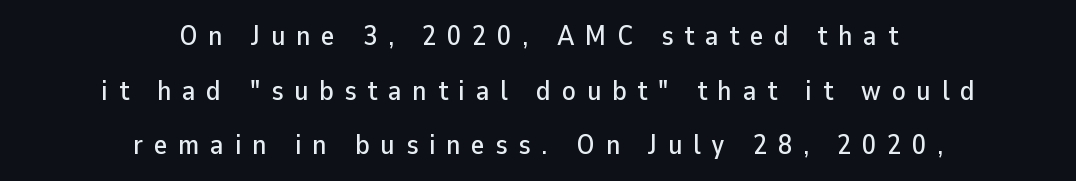
{"serif": "no", "italic": "no", "width": "normal", "stroke_contrast": "low", "x_height": "medium", "monospaced": "no", "underline": "no", "align": "center", "line_spacing": "loose", "line_spacing_ratio": 1.95, "letter_spacing": "wide", "letter_spacing_em": 0.39, "glyph_px": 28}
